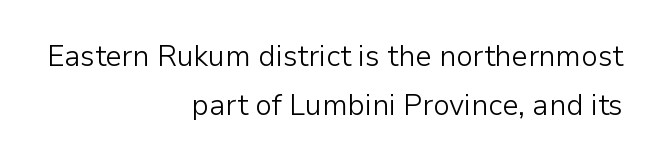
The image shows 29 px light sans-serif type, upright; set right-aligned, normal line spacing (1.68x), normal letter spacing, not underlined; low stroke contrast and a medium x-height.
